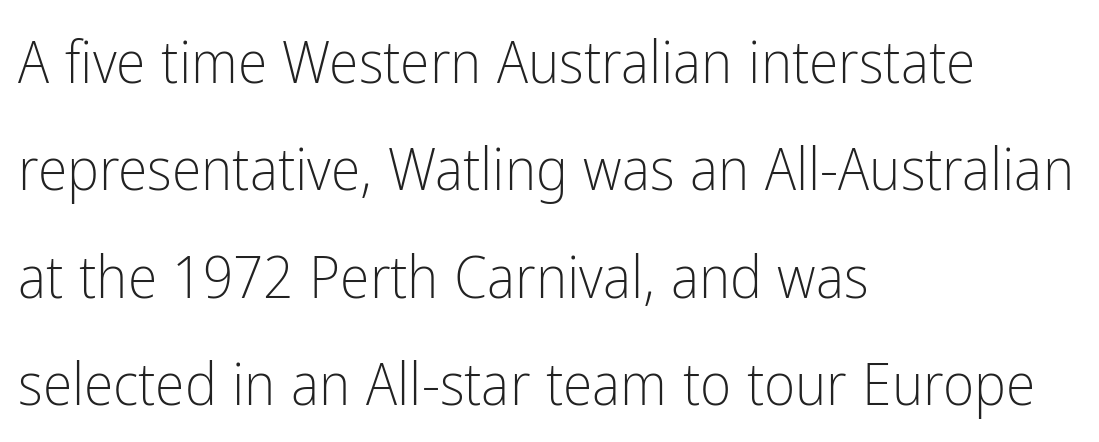
{"serif": "no", "italic": "no", "bold": "no", "weight": "light", "width": "condensed", "stroke_contrast": "low", "x_height": "medium", "monospaced": "no", "underline": "no", "align": "left", "line_spacing_ratio": 1.79, "letter_spacing": "normal", "letter_spacing_em": 0.0, "glyph_px": 60}
